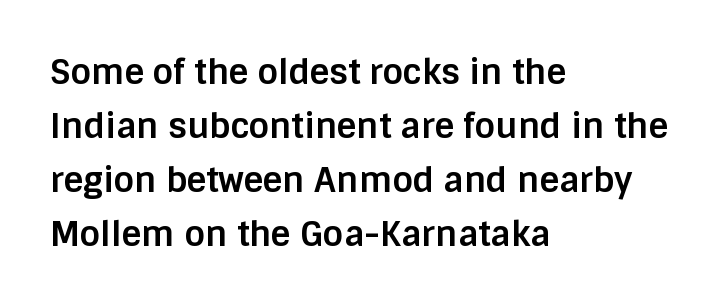
The font family rendered here belongs to the sans-serif group. Style check: upright. The rendering anchors every line to the left-hand side. Honestly, there is no underline to notice here at all. The rendering uses natural spacing where letterforms have individual widths. Notice how thick the strokes are: this is what a full bold looks like.
